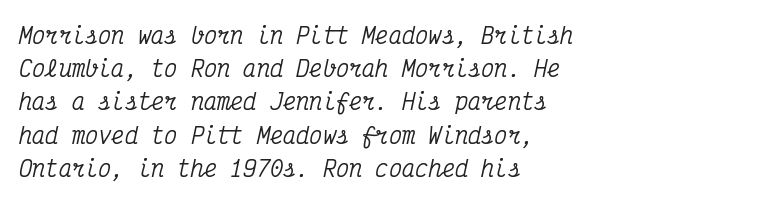
The image shows 22 px text type, italic (leaning right); set left-aligned, normal line spacing (1.51x), normal letter spacing, not underlined.
